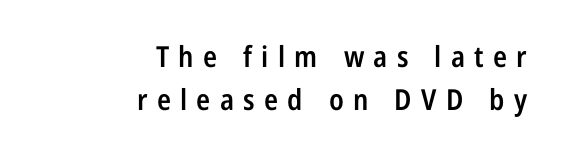
Q: Is the text bold? A: Semi-bold.
Q: Is the text italic (slanted)? A: No, it is upright.
Q: Is the typeface a serif or a sans-serif typeface? A: Sans-serif.
Q: Is the text underlined? A: No.
Q: How is the paragraph aligned? A: Right-aligned.
Q: Is the spacing between letters normal or unusually wide? A: Unusually wide.
Q: Is the spacing between lines tight, normal or loose? A: Normal.
Q: Width (condensed, normal, or wide)? A: Condensed.
Q: Stroke contrast? A: Low.
Q: x-height? A: Medium.
Q: Monospaced? A: No.
